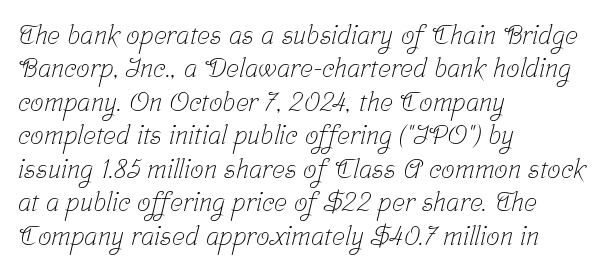
The image shows 27 px text type; set left-aligned, line spacing 1.24x, normal letter spacing, not underlined.
